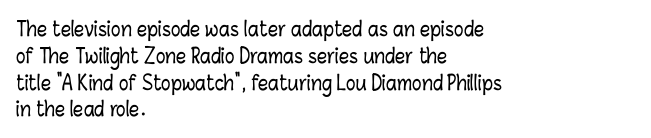
{"italic": "no", "underline": "no", "align": "left", "line_spacing": "normal", "line_spacing_ratio": 1.34, "letter_spacing": "normal", "letter_spacing_em": 0.0, "glyph_px": 20}
